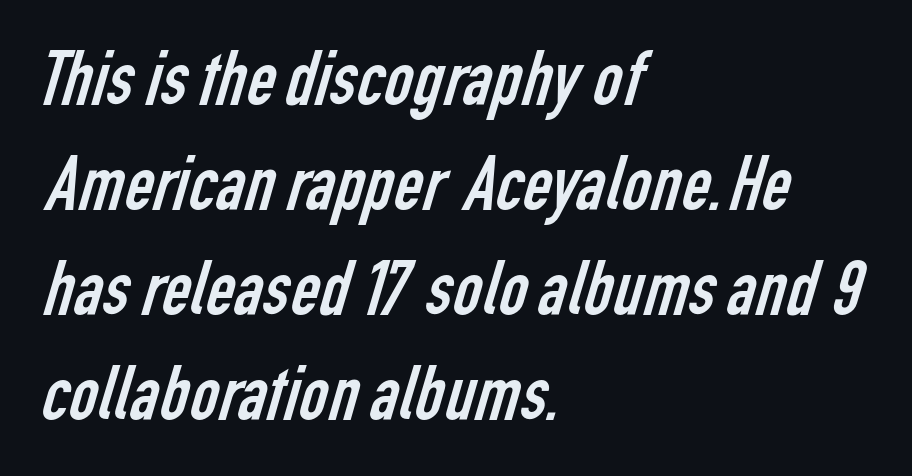
Q: Is the text bold? A: No.
Q: Is the typeface a serif or a sans-serif typeface? A: Sans-serif.
Q: Is the text underlined? A: No.
Q: How is the paragraph aligned? A: Left-aligned.
Q: Is the spacing between letters normal or unusually wide? A: Normal.
Q: Is the spacing between lines tight, normal or loose? A: Normal.
Q: Width (condensed, normal, or wide)? A: Condensed.
Q: Stroke contrast? A: Low.
Q: x-height? A: Medium.
Q: Monospaced? A: No.
